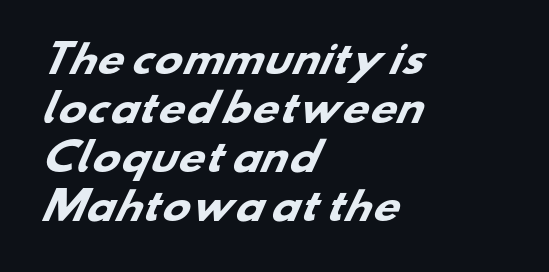
The image shows 37 px heavy, wide sans-serif type; set left-aligned, normal line spacing (1.32x), normal letter spacing, not underlined; low stroke contrast and a small x-height.
